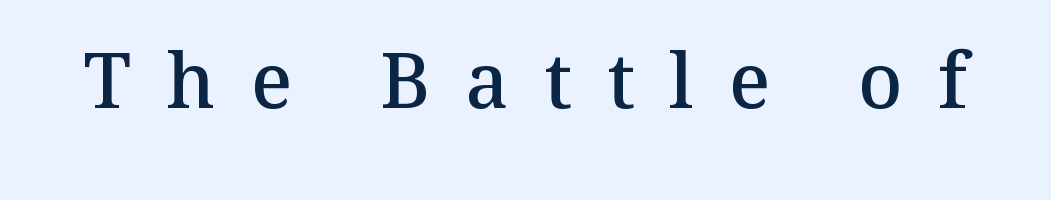
The image shows 76 px semibold serif type, upright; set unusually wide letter spacing (+0.46 em), not underlined; medium stroke contrast and a medium x-height.
